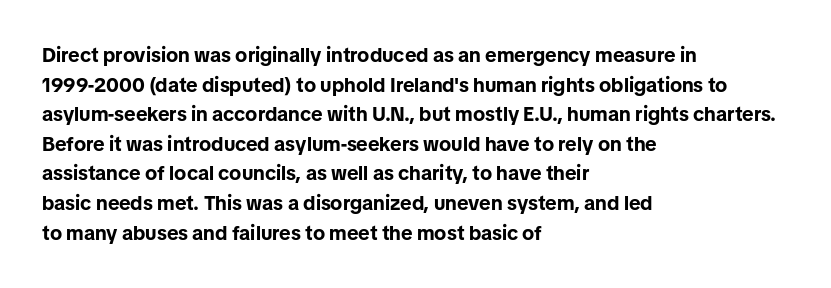
The image shows 20 px bold type, upright; set left-aligned, normal line spacing (1.48x), normal letter spacing, not underlined.
